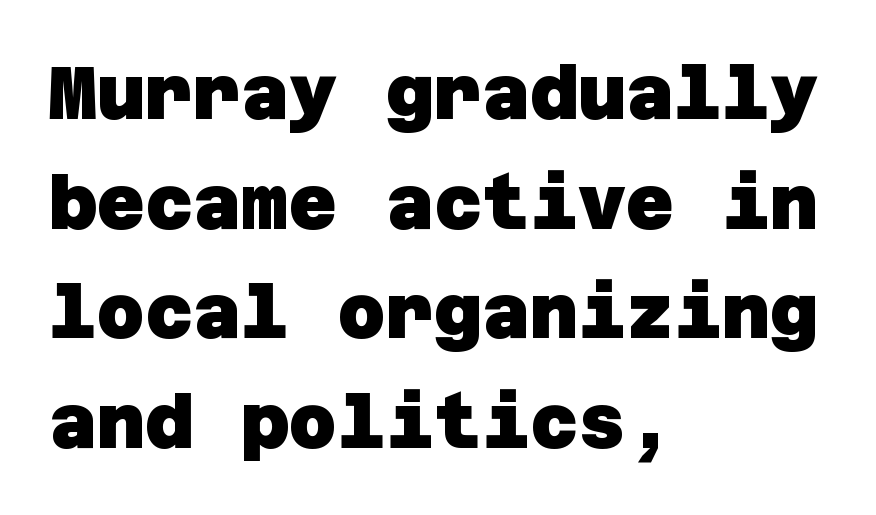
The font is running at its bold setting. Only glyphs here, with clear space below each row. This sample is left-justified, so line endings fall wherever the words run out. Leading: standard. The letters carry no serifs — their stems end cleanly without finishing strokes. Is the letter spacing exaggerated? No — it looks like the ordinary default.
